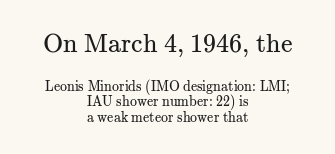
{"italic": "no", "bold": "no", "underline": "no", "align": "center", "line_spacing": "tight", "line_spacing_ratio": 1.11, "letter_spacing": "normal", "letter_spacing_em": 0.0, "larger_block": "first", "size_ratio": 1.86, "glyph_px": 26}
